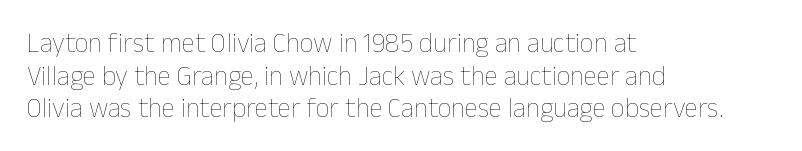
What stands out about the letter spacing? Nothing — it is the standard amount. This is not heavy type; no bold has been used. Just letters on the line, the space beneath them empty. Notice how the stems are strictly vertical — no italics here. This rendering uses left alignment, leaving the right contour irregular.
